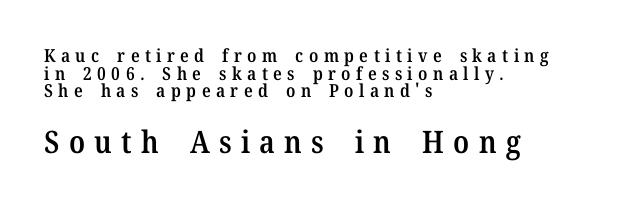
Looks like regular typesetting: each glyph gets only the width it needs. Is the lower block the larger one? Yes — the lower block carries the bigger type. A typesetter would call this leading minimal, almost set solid. This sample uses a serif face.
